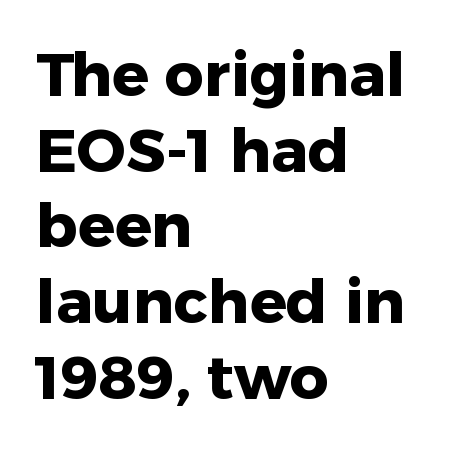
The image shows 61 px heavy sans-serif type, upright; set left-aligned, line spacing 1.24x, normal letter spacing, not underlined; low stroke contrast and a medium x-height.
